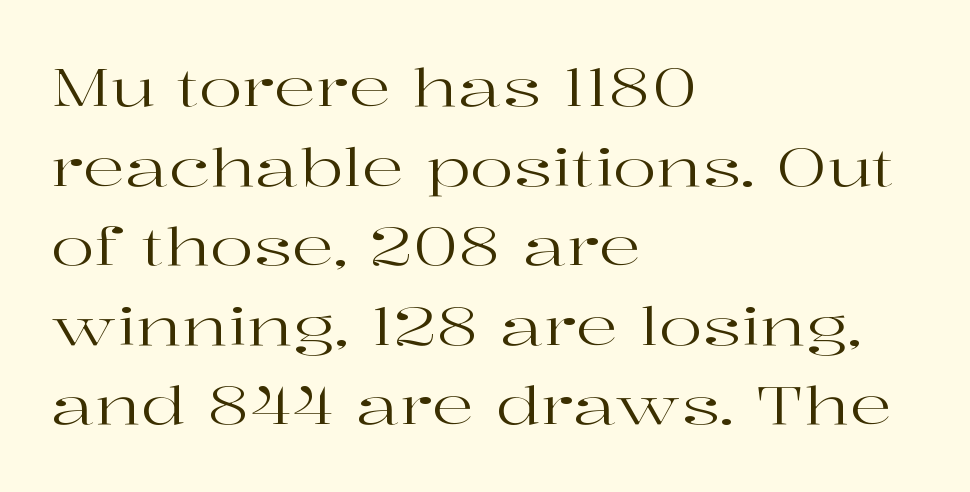
The image shows 52 px regular-weight, wide serif type, upright; set left-aligned, normal line spacing (1.53x), normal letter spacing, not underlined; high stroke contrast and a medium x-height.
